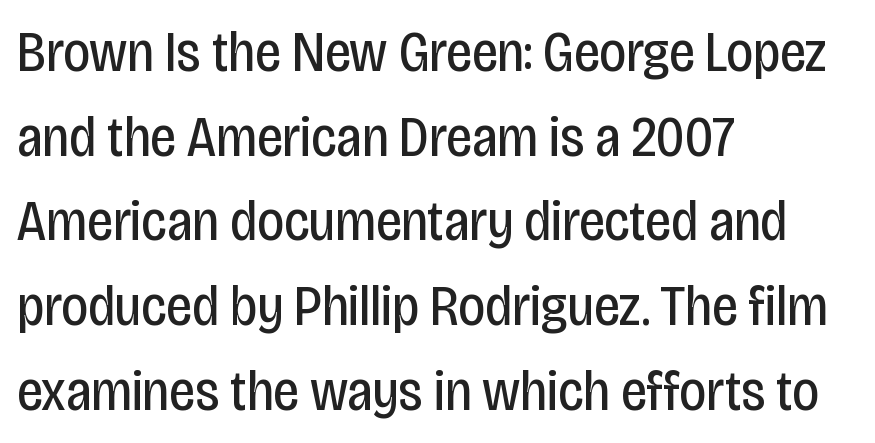
{"serif": "no", "italic": "no", "bold": "no", "weight": "regular", "width": "condensed", "stroke_contrast": "low", "x_height": "large", "monospaced": "no", "underline": "no", "align": "left", "line_spacing": "normal", "line_spacing_ratio": 1.46, "letter_spacing": "normal", "letter_spacing_em": 0.0, "glyph_px": 58}
